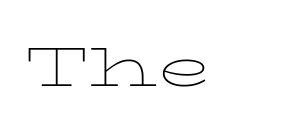
Q: Is the text bold? A: No.
Q: Is the text italic (slanted)? A: No, it is upright.
Q: Is the typeface a serif or a sans-serif typeface? A: Serif.
Q: Is the text underlined? A: No.
Q: Is the spacing between letters normal or unusually wide? A: Normal.
Q: Width (condensed, normal, or wide)? A: Wide.
Q: Stroke contrast? A: Low.
Q: x-height? A: Medium.
Q: Monospaced? A: No.
